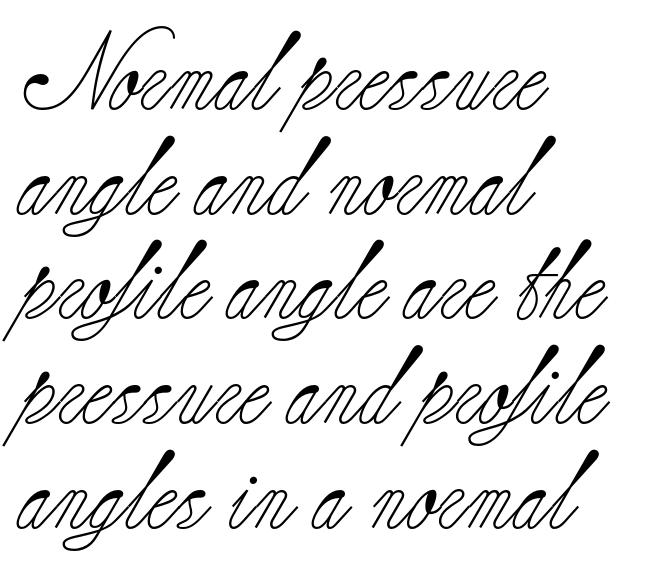
Q: Is the text bold? A: No.
Q: Is the text italic (slanted)? A: Yes.
Q: Is the typeface a serif or a sans-serif typeface? A: Serif.
Q: Is the text underlined? A: No.
Q: How is the paragraph aligned? A: Left-aligned.
Q: Is the spacing between letters normal or unusually wide? A: Normal.
Q: Is the spacing between lines tight, normal or loose? A: Normal.
Q: Width (condensed, normal, or wide)? A: Normal.
Q: Stroke contrast? A: Low.
Q: x-height? A: Small.
Q: Monospaced? A: No.
